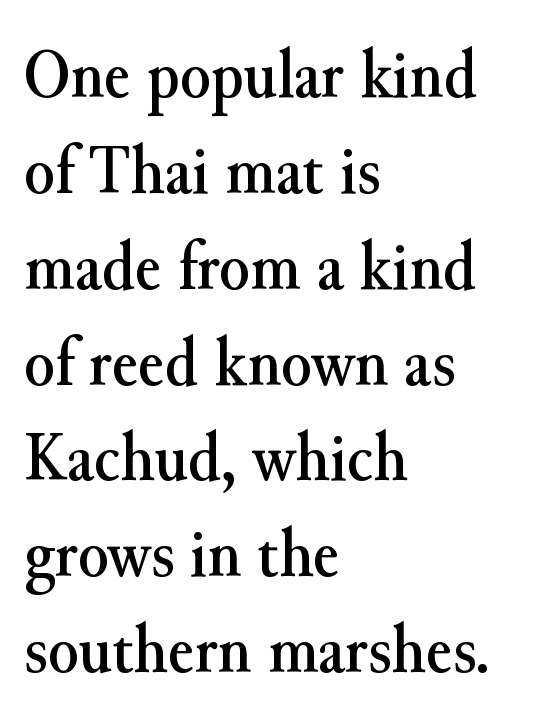
The image shows 71 px serif type, upright; set left-aligned, normal line spacing (1.35x), normal letter spacing, not underlined; medium stroke contrast and a small x-height.
